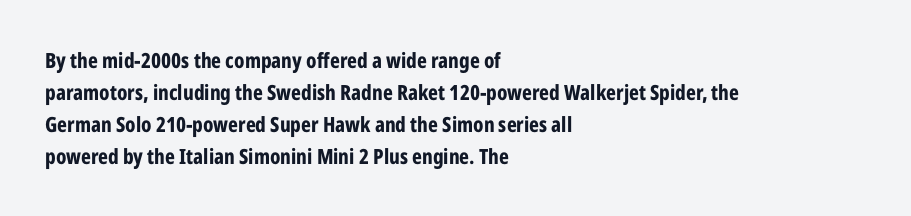
{"italic": "no", "bold": "yes", "underline": "no", "align": "left", "line_spacing": "normal", "line_spacing_ratio": 1.52, "letter_spacing": "normal", "letter_spacing_em": 0.0, "glyph_px": 21}
